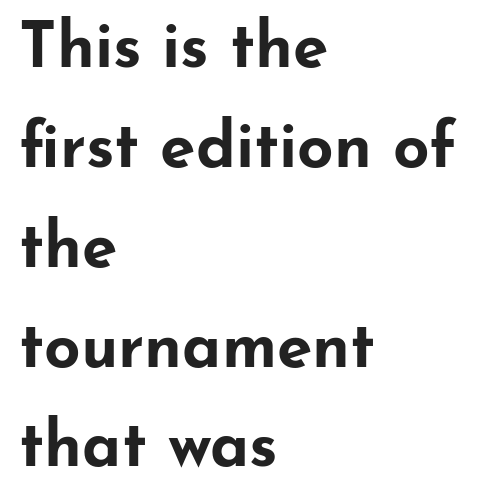
The image shows 64 px bold, wide sans-serif type, upright; set left-aligned, normal line spacing (1.56x), normal letter spacing, not underlined; low stroke contrast and a small x-height.
